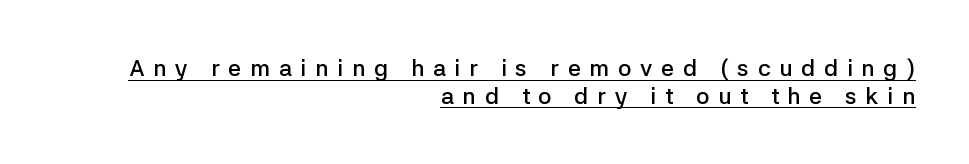
Vertical strokes here are truly vertical. In CSS terms this would be text-align: right. You could only call the tracking loose — the letters float apart. A somewhat darkened texture: the type is semibold rather than bold.
